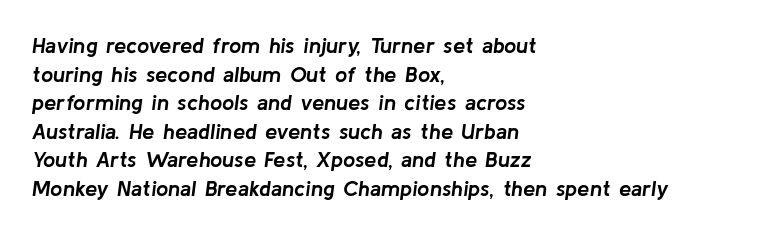
{"italic": "yes", "lean": "right", "slant_degrees": 8, "bold": "yes", "underline": "no", "align": "left", "line_spacing": "normal", "line_spacing_ratio": 1.3, "letter_spacing": "normal", "letter_spacing_em": 0.0, "glyph_px": 22}
